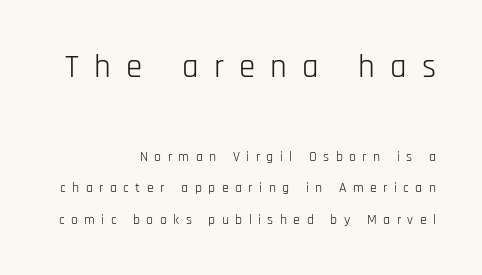
Summary of vertical rhythm: relaxed, with wide interline spacing. Caption: upper text group enlarged, lower text group reduced. Leftover space on each line is placed entirely before the opening word. The baseline area is clear. A typesetter would call this proportional, since set widths differ per character. The font's upright variant was chosen for this text.
